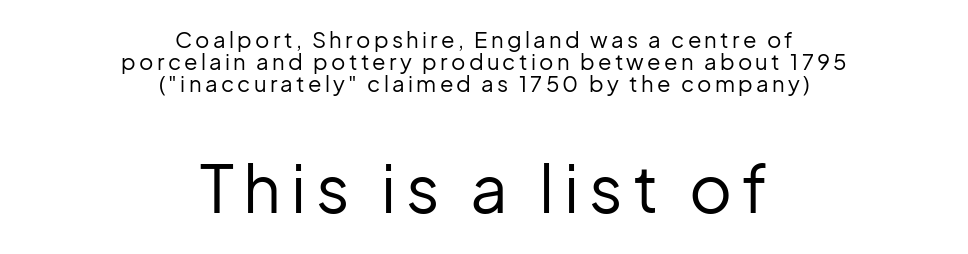
Q: Is the text bold? A: No.
Q: Is the text italic (slanted)? A: No, it is upright.
Q: Is the typeface a serif or a sans-serif typeface? A: Sans-serif.
Q: Is the text underlined? A: No.
Q: How is the paragraph aligned? A: Centered.
Q: Is the spacing between lines tight, normal or loose? A: Tight.
Q: Which block of text is set in a larger size, the first (top) or the second (bottom)? A: The second (bottom) one.
Q: Width (condensed, normal, or wide)? A: Normal.
Q: Stroke contrast? A: Low.
Q: x-height? A: Medium.
Q: Monospaced? A: No.
